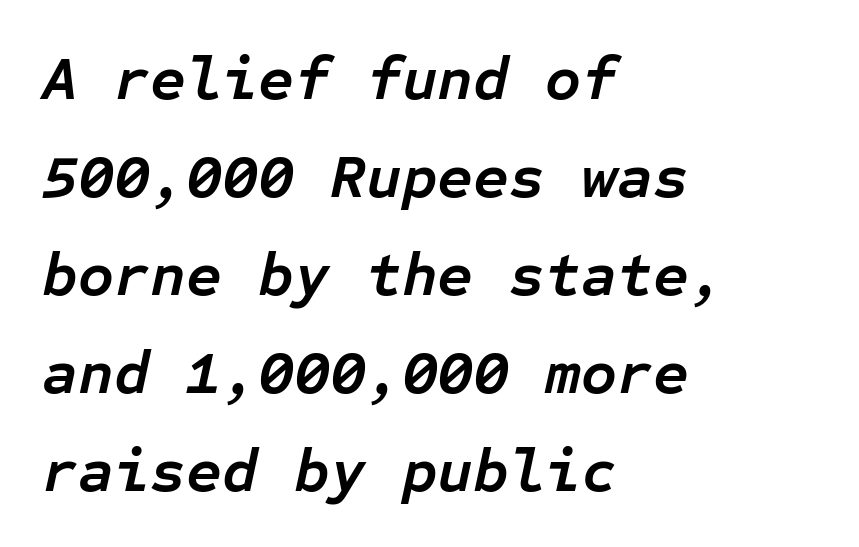
{"italic": "yes", "lean": "right", "slant_degrees": 12, "bold": "yes", "weight": "semibold", "width": "normal", "stroke_contrast": "low", "x_height": "medium", "monospaced": "yes", "underline": "no", "align": "left", "line_spacing": "normal", "line_spacing_ratio": 1.58, "letter_spacing": "normal", "letter_spacing_em": 0.0, "glyph_px": 62}
